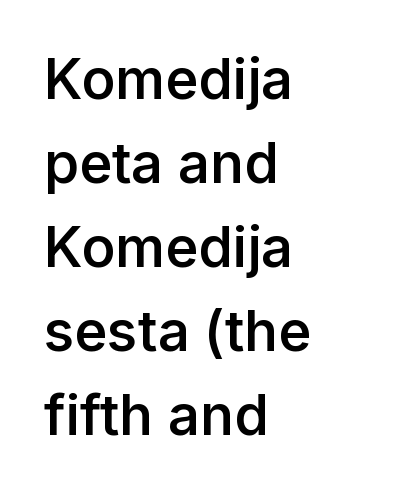
Q: Is the text bold? A: Semi-bold.
Q: Is the text italic (slanted)? A: No, it is upright.
Q: Is the typeface a serif or a sans-serif typeface? A: Sans-serif.
Q: Is the text underlined? A: No.
Q: How is the paragraph aligned? A: Left-aligned.
Q: Is the spacing between letters normal or unusually wide? A: Normal.
Q: Is the spacing between lines tight, normal or loose? A: Normal.
Q: Width (condensed, normal, or wide)? A: Normal.
Q: Stroke contrast? A: Low.
Q: x-height? A: Medium.
Q: Monospaced? A: No.
